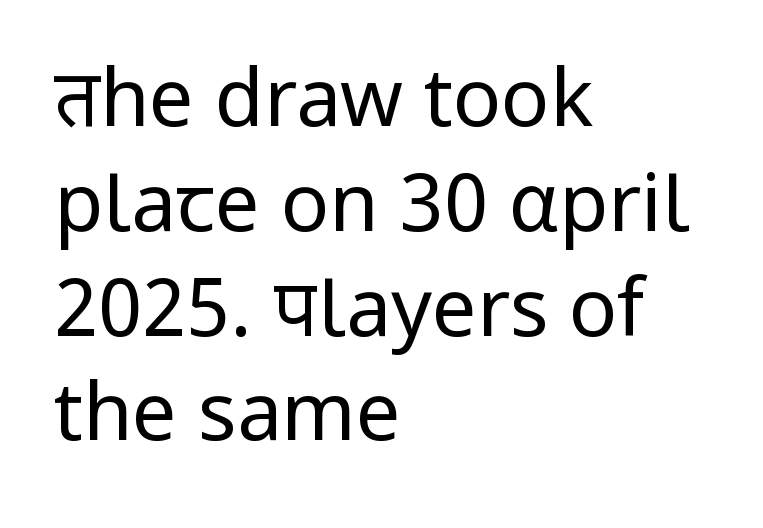
If you measured baseline to baseline, you'd find a middling distance. When letters stand straight like this, we call the style roman or upright. Leftover space on each line is placed entirely after the last word. A sans-serif font was chosen for this passage.
